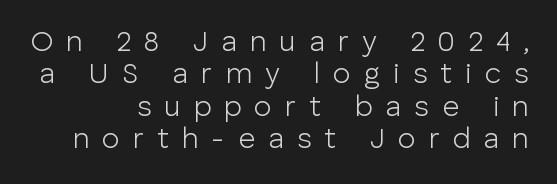
{"serif": "no", "italic": "no", "bold": "no", "weight": "light", "width": "normal", "stroke_contrast": "low", "x_height": "medium", "monospaced": "no", "underline": "no", "align": "right", "line_spacing": "tight", "line_spacing_ratio": 1.12, "letter_spacing": "wide", "letter_spacing_em": 0.45, "glyph_px": 29}
